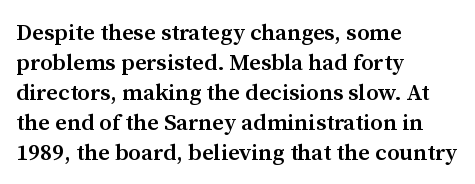
Letter spacing: default. Unlike italic type, these characters show no tilt at all. Look at the stroke-to-counter ratio: somewhat heavy, a semibold. Layout note: lines flush left.
